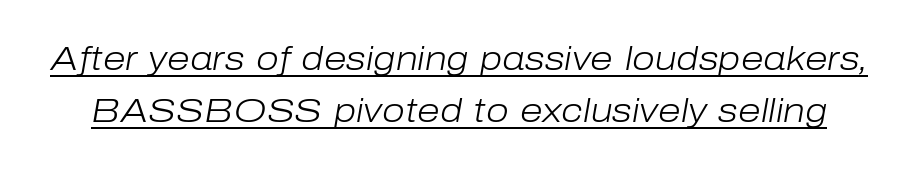
{"italic": "yes", "lean": "right", "slant_degrees": 10, "bold": "no", "weight": "light", "width": "normal", "stroke_contrast": "low", "x_height": "medium", "monospaced": "no", "underline": "yes", "line_spacing": "normal", "line_spacing_ratio": 1.58, "letter_spacing": "normal", "letter_spacing_em": 0.0, "glyph_px": 33}
